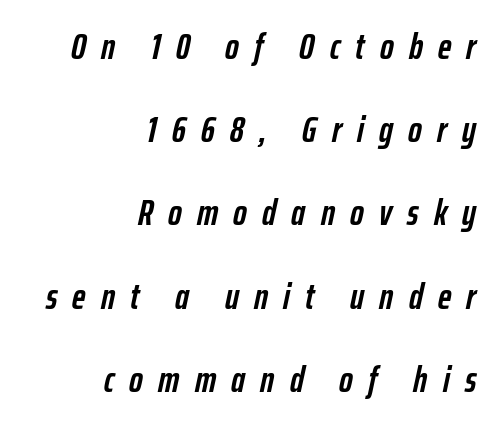
{"italic": "yes", "lean": "right", "slant_degrees": 12, "bold": "yes", "weight": "semibold", "width": "condensed", "stroke_contrast": "low", "x_height": "medium", "monospaced": "no", "underline": "no", "align": "right", "line_spacing": "loose", "line_spacing_ratio": 2.25, "letter_spacing": "wide", "letter_spacing_em": 0.41, "glyph_px": 37}
